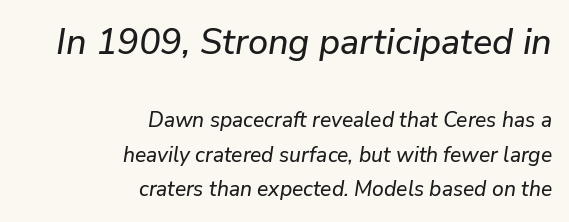
Q: Is the text italic (slanted)? A: Yes, it leans right by about 9 degrees.
Q: Is the text underlined? A: No.
Q: How is the paragraph aligned? A: Right-aligned.
Q: Is the spacing between letters normal or unusually wide? A: Normal.
Q: Is the spacing between lines tight, normal or loose? A: Normal.
Q: Which block of text is set in a larger size, the first (top) or the second (bottom)? A: The first (top) one.
Q: Width (condensed, normal, or wide)? A: Normal.
Q: Stroke contrast? A: Low.
Q: x-height? A: Medium.
Q: Monospaced? A: No.
